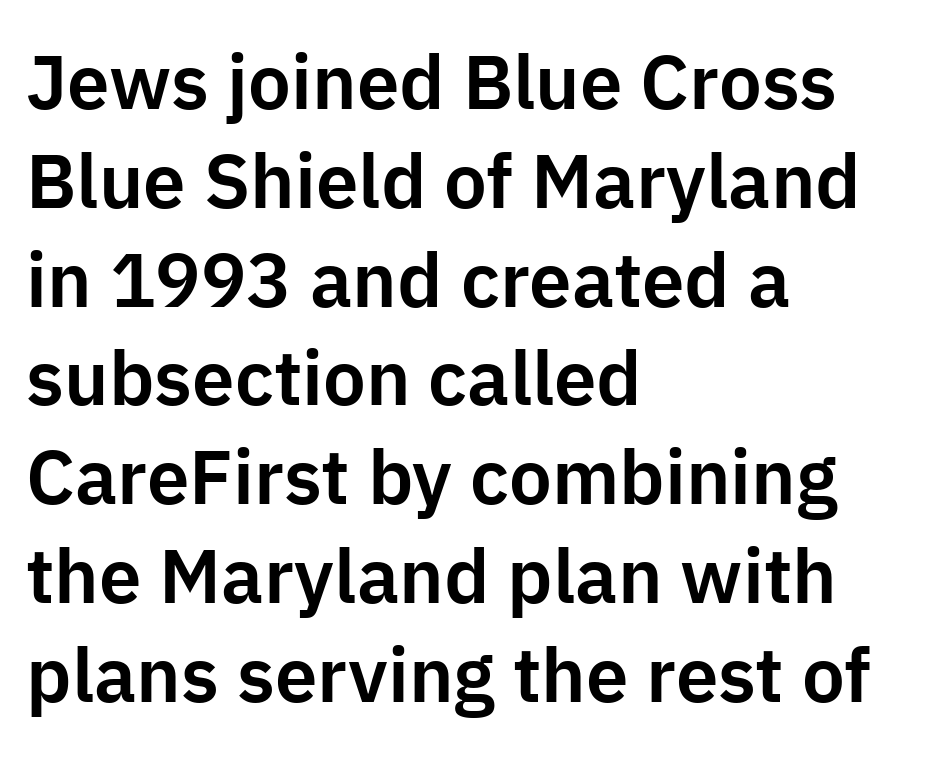
Underlining? Definitely not there. Letter spacing: default. Whoever set this chose a conventional vertical rhythm. Are there feet on the stems? There aren't — it's a sans. Characters remain perfectly vertical along every line.
